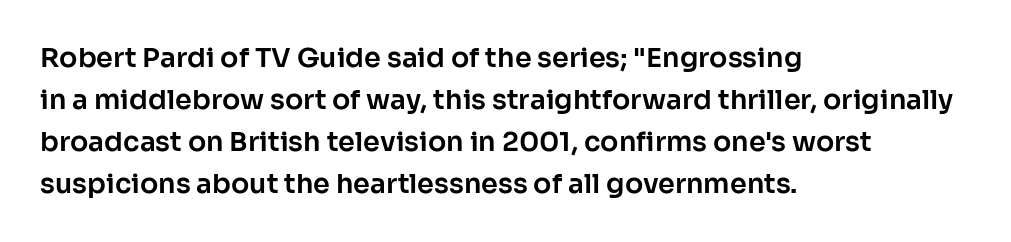
The image shows 27 px text type, upright; set left-aligned, normal line spacing (1.56x), normal letter spacing, not underlined.
